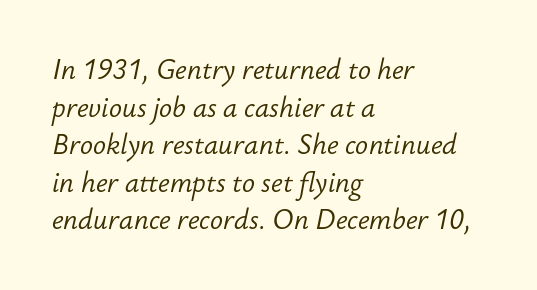
If you drew a ruler down the left edge, every line would touch it. Designer's note — italics engaged. The specimen omits any rule beneath the text block's lines. Students, observe: this is what conventionally led text looks like. Compared with a typical body face, this is equally light or lighter still.
